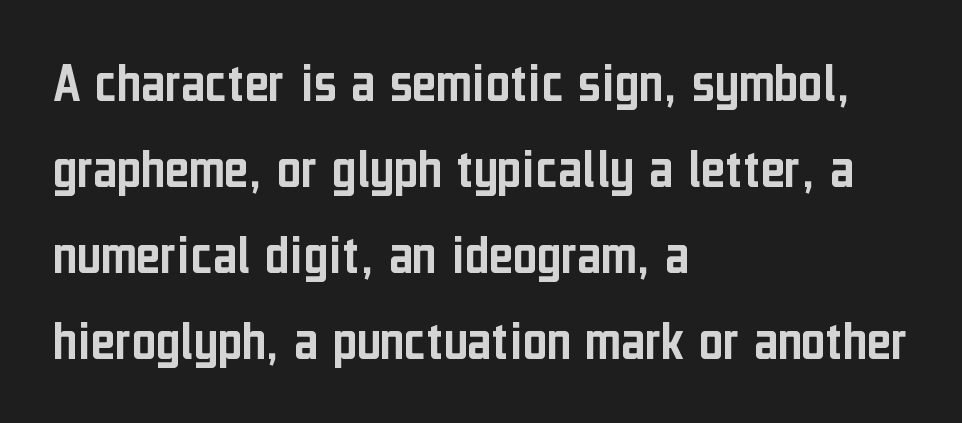
Bare-footed words on every line. Serifs: no, the terminals of the letterforms are clean. Normally led — the rows are evenly, conventionally spaced. It's the straight-up-and-down kind of type. Words appear dense and cohesive because spacing is normal. Here the designer chose a conventional face with non-uniform glyph widths.
